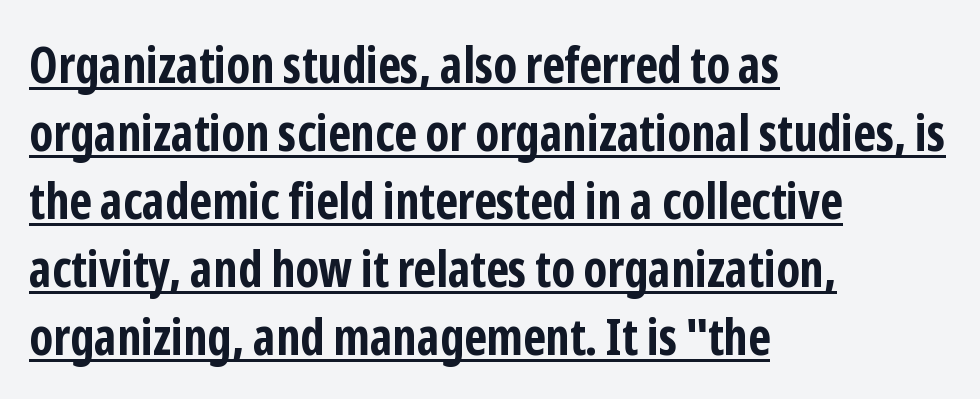
{"serif": "no", "italic": "no", "bold": "yes", "weight": "bold", "width": "condensed", "stroke_contrast": "low", "x_height": "medium", "monospaced": "no", "underline": "yes", "align": "left", "line_spacing": "normal", "line_spacing_ratio": 1.36, "letter_spacing": "normal", "letter_spacing_em": 0.0, "glyph_px": 50}
